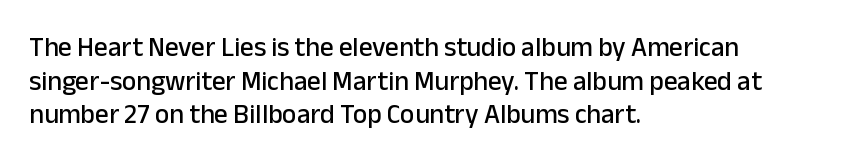
This is the regular roman posture of the typeface. Does extra space separate the letters? No, they use regular spacing. One-word summary of the alignment: left. How would I describe the line gaps? Plain and ordinary.
